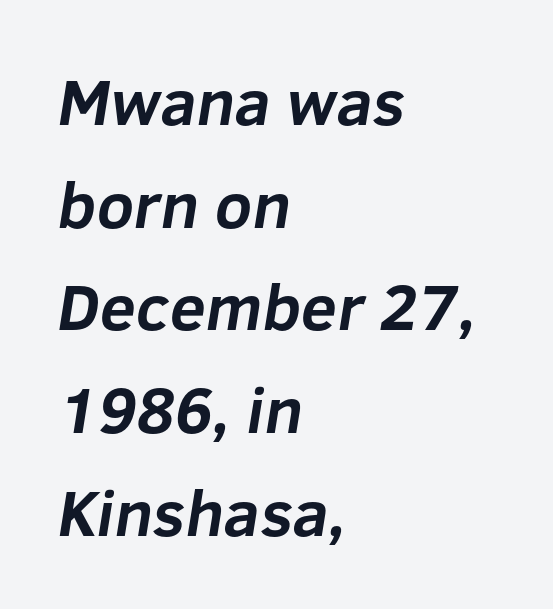
Each letter keeps its own natural width here, so spacing adapts to shape. The strip under each line holds only bare page. One-word summary of the alignment: left. Weight check: bold — yes, fully.
